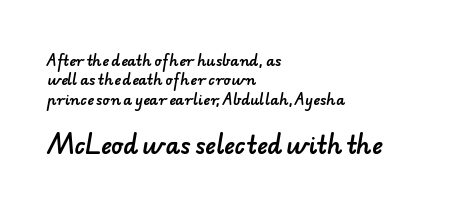
Q: Is the text underlined? A: No.
Q: How is the paragraph aligned? A: Left-aligned.
Q: Is the spacing between letters normal or unusually wide? A: Normal.
Q: Is the spacing between lines tight, normal or loose? A: Normal.
Q: Which block of text is set in a larger size, the first (top) or the second (bottom)? A: The second (bottom) one.
